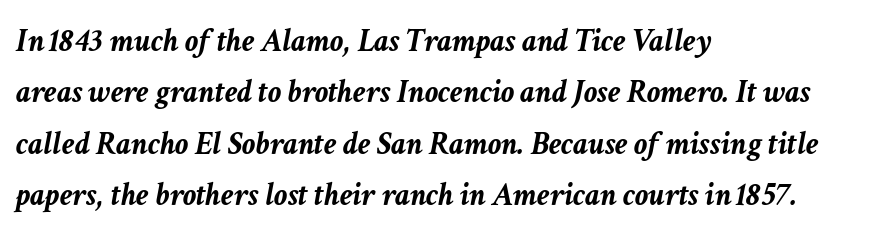
Q: Is the text bold? A: Yes.
Q: Is the text italic (slanted)? A: Yes, it leans right by about 11 degrees.
Q: Is the text underlined? A: No.
Q: How is the paragraph aligned? A: Left-aligned.
Q: Is the spacing between letters normal or unusually wide? A: Normal.
Q: Is the spacing between lines tight, normal or loose? A: Normal.
Q: Width (condensed, normal, or wide)? A: Normal.
Q: Stroke contrast? A: Low.
Q: x-height? A: Medium.
Q: Monospaced? A: No.
